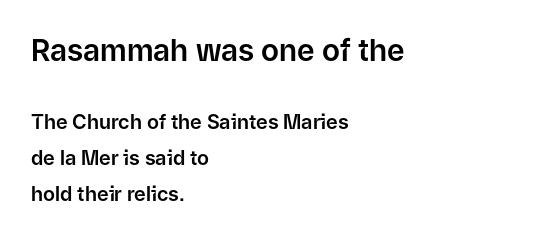
Q: Is the text italic (slanted)? A: No, it is upright.
Q: Is the typeface a serif or a sans-serif typeface? A: Sans-serif.
Q: Is the text underlined? A: No.
Q: How is the paragraph aligned? A: Left-aligned.
Q: Is the spacing between letters normal or unusually wide? A: Normal.
Q: Which block of text is set in a larger size, the first (top) or the second (bottom)? A: The first (top) one.
Q: Width (condensed, normal, or wide)? A: Normal.
Q: Stroke contrast? A: Low.
Q: x-height? A: Medium.
Q: Monospaced? A: No.
